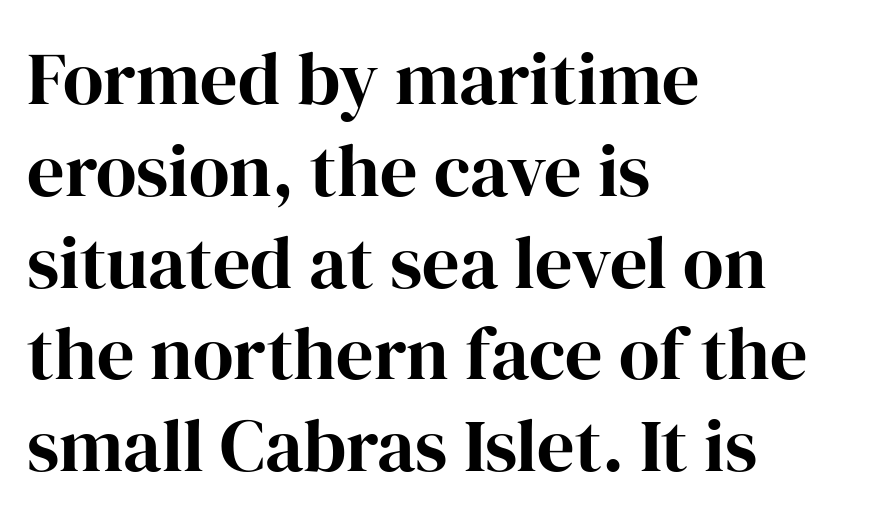
{"serif": "yes", "italic": "no", "width": "normal", "stroke_contrast": "high", "x_height": "medium", "monospaced": "no", "underline": "no", "align": "left", "line_spacing_ratio": 1.24, "letter_spacing": "normal", "letter_spacing_em": 0.0, "glyph_px": 74}
